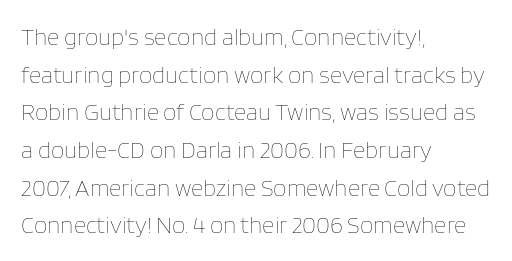
The setting favours the left margin, as ordinary paragraphs usually do. The face looks like a standard text weight, possibly lighter. Each row of text sits above clean, open space. Posture: straight, roman, zero tilt.
